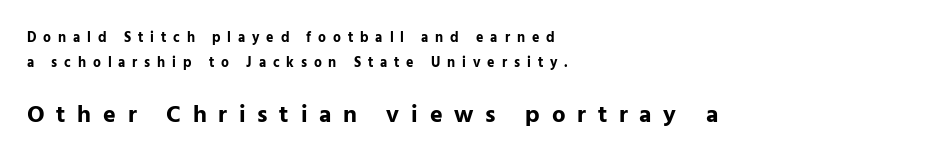
Q: Is the text bold? A: Yes.
Q: Is the text italic (slanted)? A: No, it is upright.
Q: Is the text underlined? A: No.
Q: How is the paragraph aligned? A: Left-aligned.
Q: Is the spacing between letters normal or unusually wide? A: Unusually wide.
Q: Which block of text is set in a larger size, the first (top) or the second (bottom)? A: The second (bottom) one.
